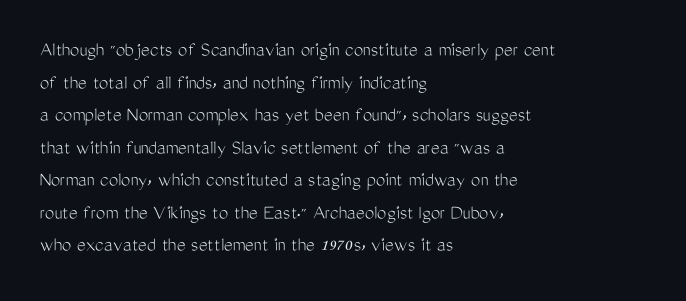
{"italic": "no", "bold": "no", "underline": "no", "align": "left", "line_spacing": "normal", "line_spacing_ratio": 1.55, "letter_spacing": "normal", "letter_spacing_em": 0.0, "glyph_px": 21}
